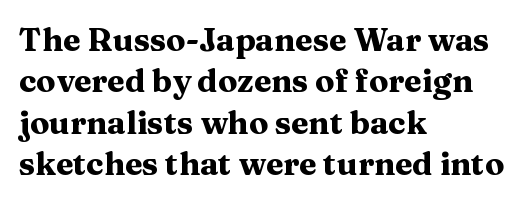
Chunky letters — that's bold for sure. Line starts are locked; line ends wander. Look at the bottom of the vertical strokes: they flare into serifs here. The rendering keeps characters at their native spacing. One glance says typical: line gaps are just what's usual.
